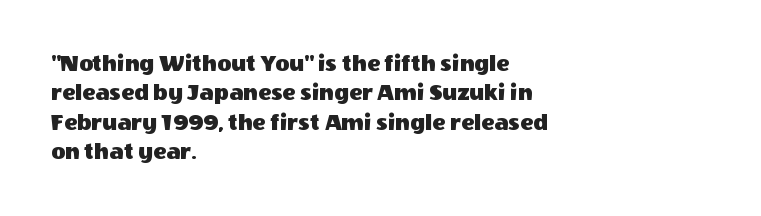
The lettering stays uniformly vertical, giving the passage a roman look. The letterforms sit shoulder to shoulder at normal distance. The setting favours the left margin, as ordinary paragraphs usually do. Decoration check: the copy has no underline.
